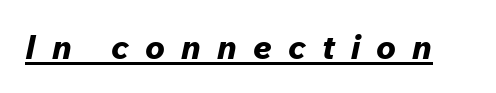
{"italic": "yes", "lean": "right", "slant_degrees": 12, "bold": "yes", "weight": "bold", "width": "normal", "stroke_contrast": "low", "x_height": "medium", "monospaced": "no", "underline": "yes", "letter_spacing": "wide", "letter_spacing_em": 0.49, "glyph_px": 33}
